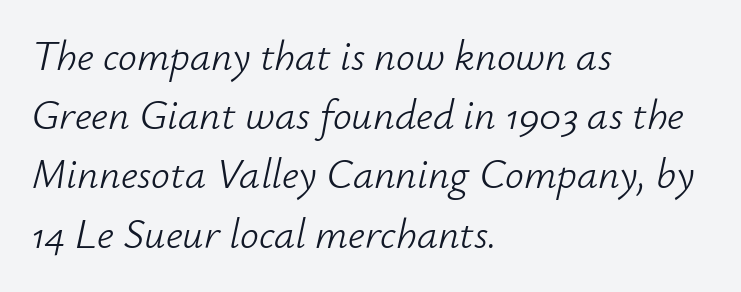
{"italic": "yes", "lean": "right", "slant_degrees": 12, "bold": "no", "weight": "light", "width": "normal", "stroke_contrast": "low", "x_height": "small", "monospaced": "no", "underline": "no", "align": "left", "line_spacing": "normal", "line_spacing_ratio": 1.41, "letter_spacing": "normal", "letter_spacing_em": 0.0, "glyph_px": 42}
